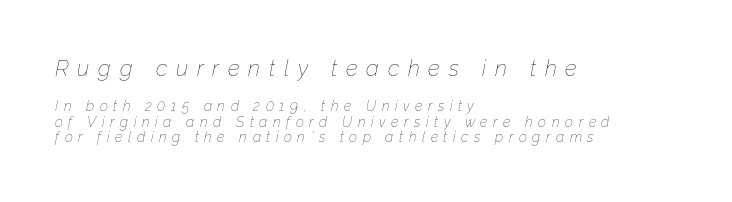
Compared with a centered layout, this one pins lines to the left instead. The letters in the upper block stand taller than those in the block below. Type without underlining. When letters slant like this, we call the style italic. Notice how descenders almost collide with the ascenders below — that's tight leading.
